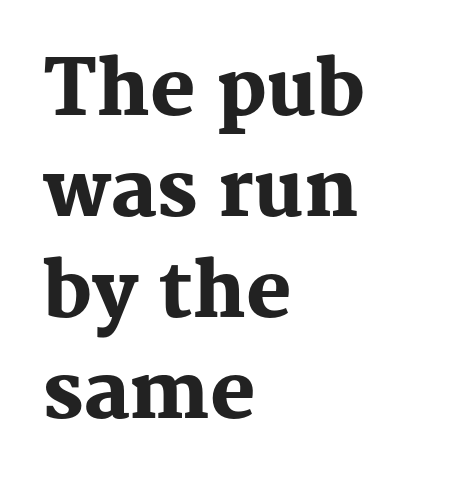
The image shows 76 px heavy serif type, upright; set left-aligned, normal line spacing (1.33x), normal letter spacing, not underlined; medium stroke contrast and a medium x-height.
